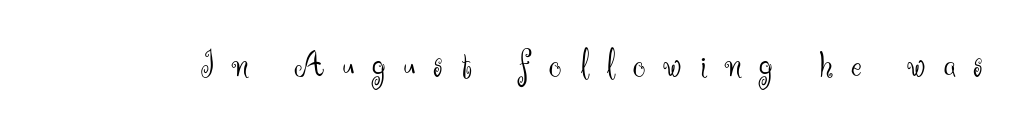
Q: Is the text bold? A: No.
Q: Is the text italic (slanted)? A: No, it is upright.
Q: Is the typeface a serif or a sans-serif typeface? A: Sans-serif.
Q: Is the text underlined? A: No.
Q: Is the spacing between letters normal or unusually wide? A: Unusually wide.
Q: Width (condensed, normal, or wide)? A: Normal.
Q: Stroke contrast? A: Medium.
Q: x-height? A: Small.
Q: Monospaced? A: No.
